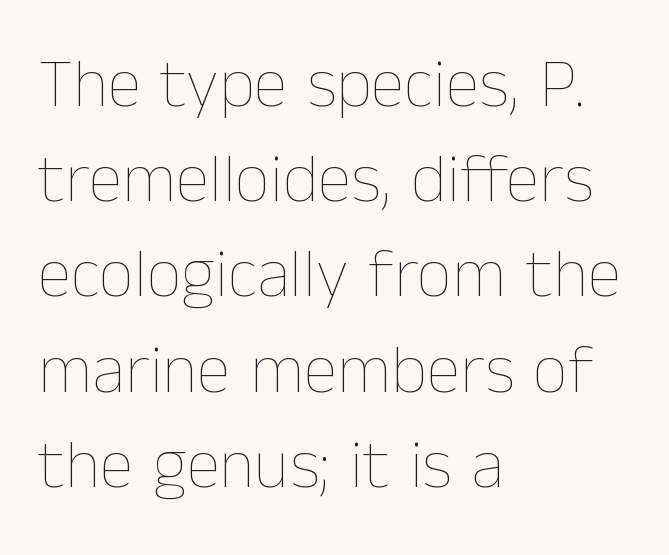
Q: Is the text bold? A: No.
Q: Is the text italic (slanted)? A: No, it is upright.
Q: Is the text underlined? A: No.
Q: How is the paragraph aligned? A: Left-aligned.
Q: Is the spacing between letters normal or unusually wide? A: Normal.
Q: Is the spacing between lines tight, normal or loose? A: Normal.
Q: Width (condensed, normal, or wide)? A: Normal.
Q: Stroke contrast? A: Low.
Q: x-height? A: Medium.
Q: Monospaced? A: No.
